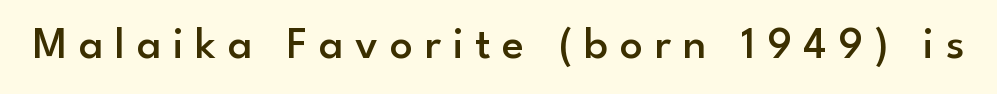
Q: Is the text bold? A: Semi-bold.
Q: Is the text italic (slanted)? A: No, it is upright.
Q: Is the typeface a serif or a sans-serif typeface? A: Sans-serif.
Q: Is the text underlined? A: No.
Q: Is the spacing between letters normal or unusually wide? A: Unusually wide.
Q: Width (condensed, normal, or wide)? A: Normal.
Q: Stroke contrast? A: Low.
Q: x-height? A: Small.
Q: Monospaced? A: No.
